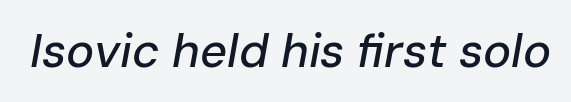
Q: Is the text italic (slanted)? A: Yes, it leans right by about 10 degrees.
Q: Is the text underlined? A: No.
Q: Is the spacing between letters normal or unusually wide? A: Normal.
Q: Width (condensed, normal, or wide)? A: Normal.
Q: Stroke contrast? A: Low.
Q: x-height? A: Medium.
Q: Monospaced? A: No.
